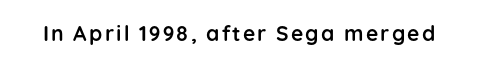
Q: Is the text bold? A: Yes.
Q: Is the text italic (slanted)? A: No, it is upright.
Q: Is the text underlined? A: No.
